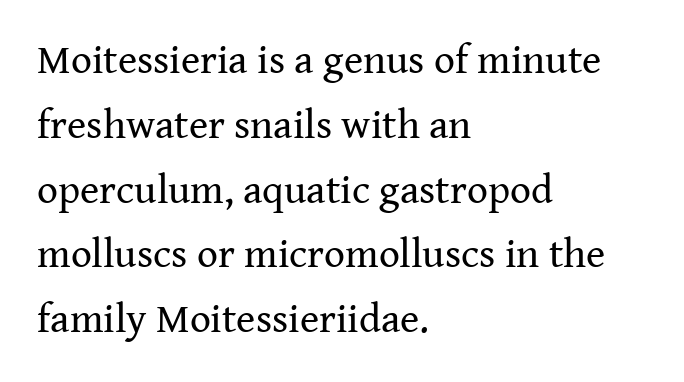
The image shows 41 px regular-weight serif type, upright; set left-aligned, normal line spacing (1.58x), normal letter spacing, not underlined; medium stroke contrast and a medium x-height.
